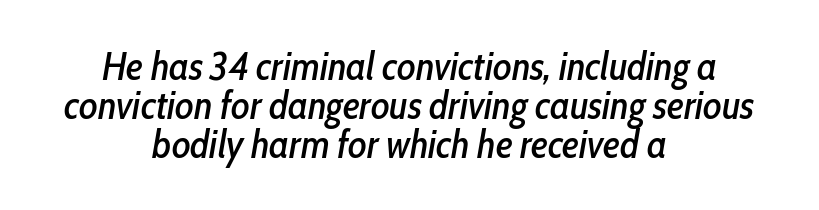
The image shows 39 px condensed type, italic (leaning right); set centered, tight line spacing (1.0x), normal letter spacing, not underlined; low stroke contrast and a medium x-height.
